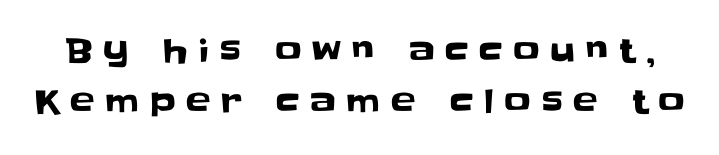
The image shows 33 px sans-serif type, upright; set normal line spacing (1.56x), unusually wide letter spacing (+0.32 em), not underlined; low stroke contrast and a large x-height.
